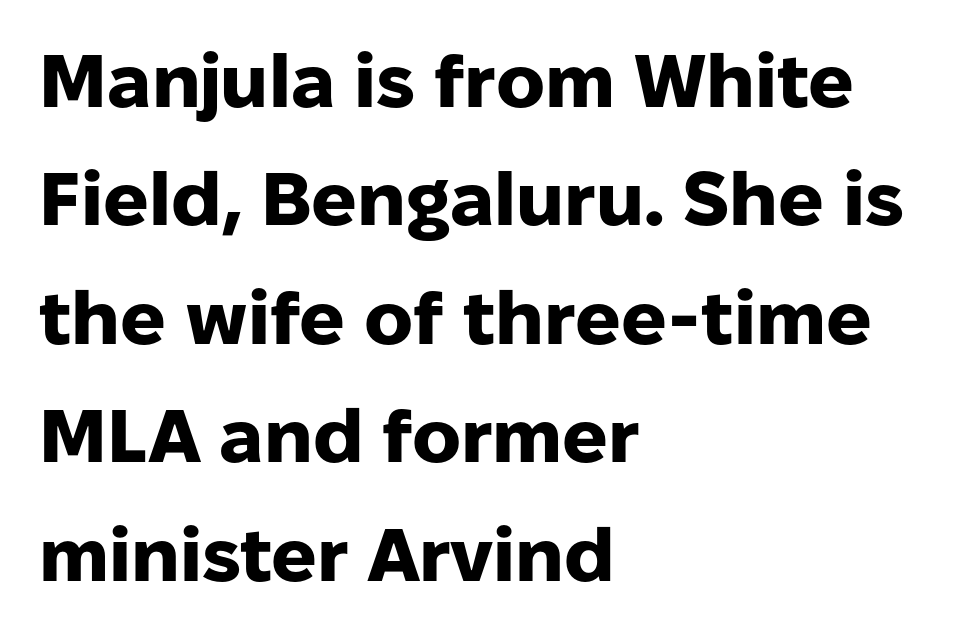
Q: Is the text bold? A: Yes.
Q: Is the text italic (slanted)? A: No, it is upright.
Q: Is the typeface a serif or a sans-serif typeface? A: Sans-serif.
Q: Is the text underlined? A: No.
Q: How is the paragraph aligned? A: Left-aligned.
Q: Is the spacing between letters normal or unusually wide? A: Normal.
Q: Is the spacing between lines tight, normal or loose? A: Normal.
Q: Width (condensed, normal, or wide)? A: Normal.
Q: Stroke contrast? A: Low.
Q: x-height? A: Medium.
Q: Monospaced? A: No.
